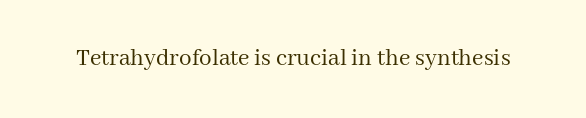
{"italic": "no", "bold": "no", "underline": "no", "letter_spacing": "normal", "letter_spacing_em": 0.0, "glyph_px": 25}
